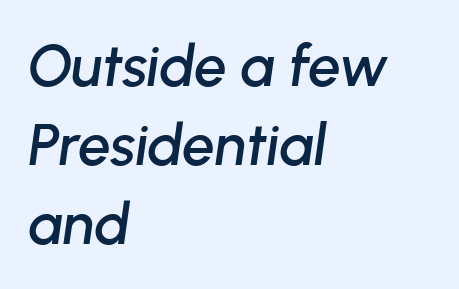
{"italic": "yes", "lean": "right", "slant_degrees": 8, "width": "normal", "stroke_contrast": "low", "x_height": "medium", "monospaced": "no", "underline": "no", "align": "left", "line_spacing": "normal", "line_spacing_ratio": 1.36, "letter_spacing": "normal", "letter_spacing_em": 0.0, "glyph_px": 58}
